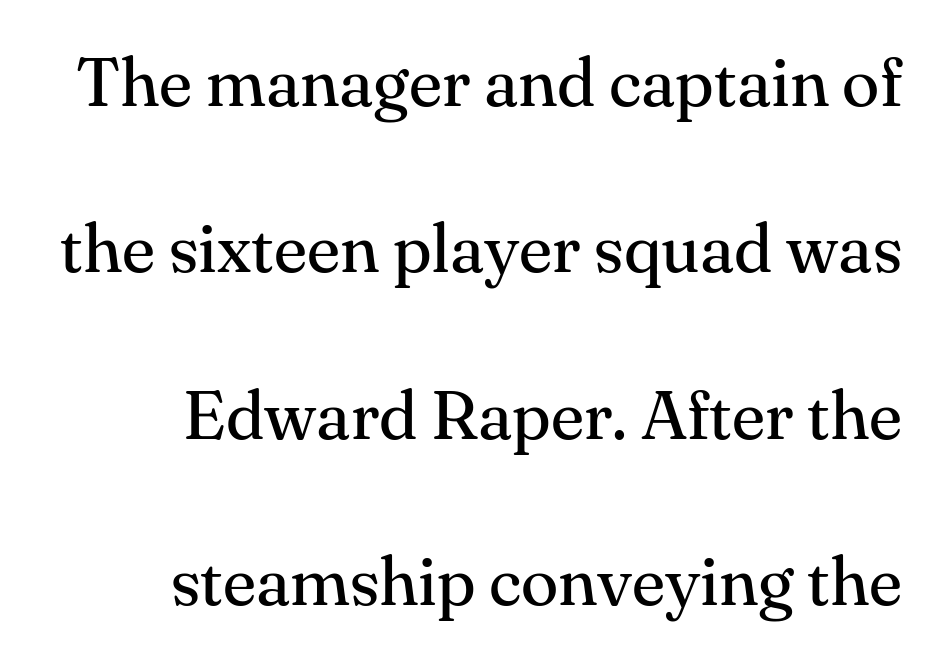
{"serif": "yes", "italic": "no", "bold": "no", "weight": "regular", "width": "normal", "stroke_contrast": "medium", "x_height": "small", "monospaced": "no", "underline": "no", "align": "right", "line_spacing": "loose", "line_spacing_ratio": 2.41, "letter_spacing": "normal", "letter_spacing_em": 0.0, "glyph_px": 69}
